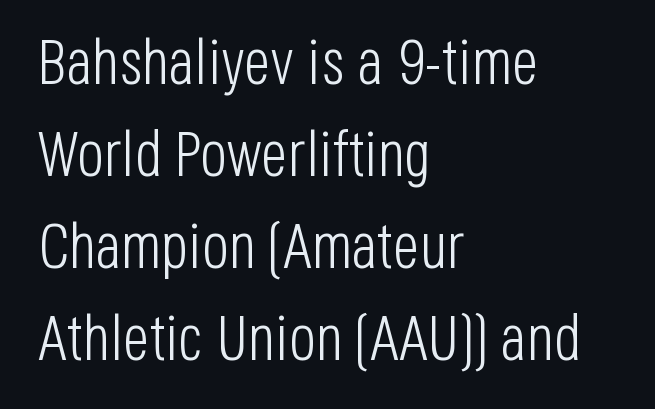
The image shows 63 px light, condensed sans-serif type, upright; set left-aligned, normal line spacing (1.46x), normal letter spacing, not underlined; low stroke contrast and a large x-height.
